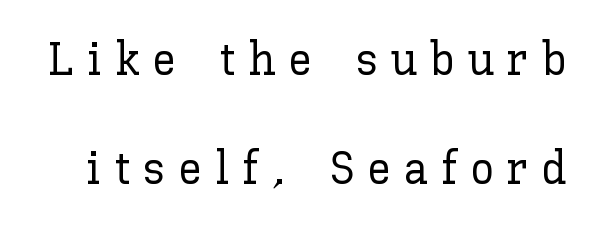
{"italic": "no", "width": "normal", "stroke_contrast": "low", "x_height": "medium", "monospaced": "no", "underline": "no", "line_spacing": "loose", "line_spacing_ratio": 2.31, "letter_spacing": "wide", "letter_spacing_em": 0.28, "glyph_px": 47}
